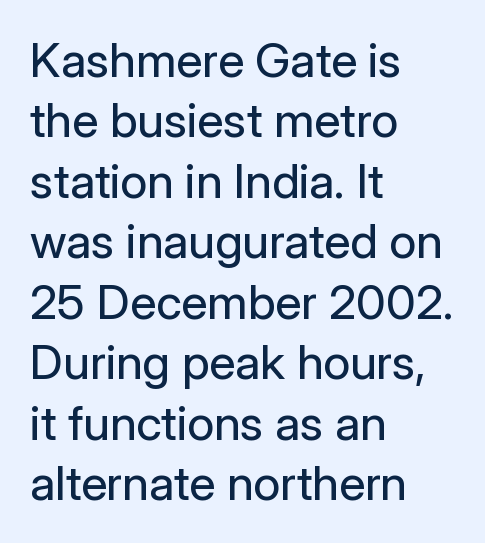
Q: Is the text bold? A: No.
Q: Is the text italic (slanted)? A: No, it is upright.
Q: Is the typeface a serif or a sans-serif typeface? A: Sans-serif.
Q: Is the text underlined? A: No.
Q: How is the paragraph aligned? A: Left-aligned.
Q: Is the spacing between letters normal or unusually wide? A: Normal.
Q: Is the spacing between lines tight, normal or loose? A: Normal.
Q: Width (condensed, normal, or wide)? A: Normal.
Q: Stroke contrast? A: Low.
Q: x-height? A: Medium.
Q: Monospaced? A: No.
